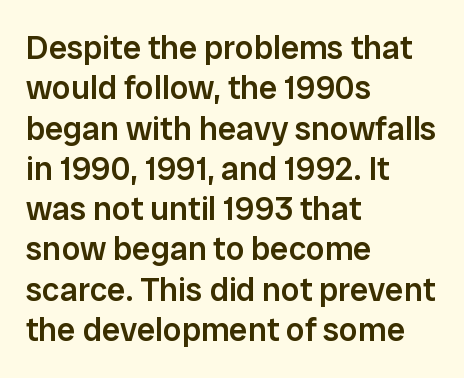
{"serif": "no", "italic": "no", "bold": "semi", "weight": "semibold", "width": "normal", "stroke_contrast": "low", "x_height": "medium", "monospaced": "no", "underline": "no", "align": "left", "line_spacing_ratio": 1.22, "letter_spacing": "normal", "letter_spacing_em": 0.0, "glyph_px": 33}
